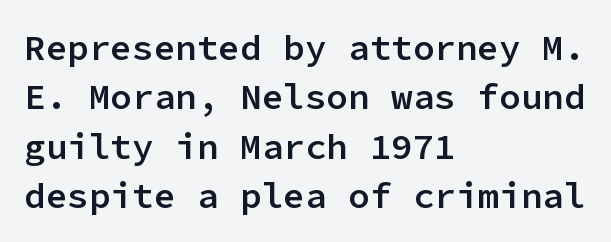
Characters follow at the spacing the type designer built in. Serif or sans? Sans — the stroke terminals are bare. The leading is moderate, giving the passage an even texture. Heft: intermediate — a semibold.
